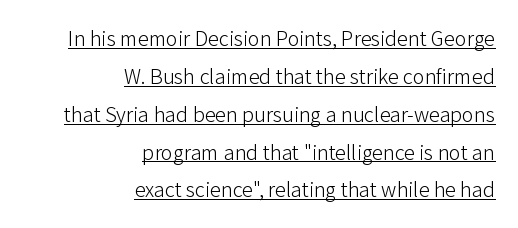
Is the block centered? No — it sits flush against the right margin. Does extra space separate the letters? No, they use regular spacing. Like a heading marked for emphasis, these lines bear an underscore. This sample uses an upright cut, with every glyph sitting square on the baseline. Stems here are at most as thick as an everyday book face.
